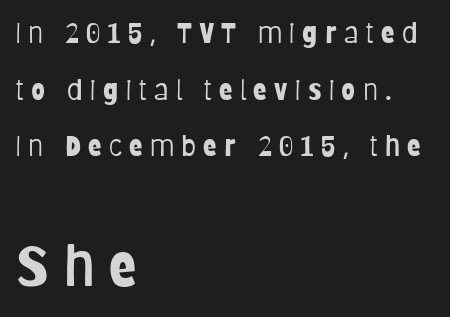
A typesetter would call this proportional, since set widths differ per character. The designer went with a sans here, leaving each stem footless. Stem width sits at or under what a default text font uses. This block would shrink considerably if given ordinary leading; it's expanded now.
